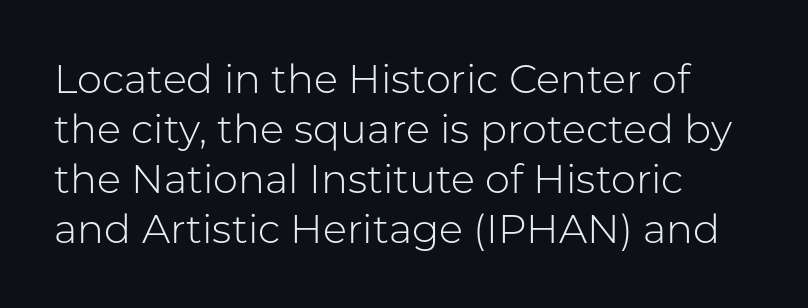
No letter is thick-stroked: the sample isn't bold. A clean baseline with only descenders dipping below it. A normal amount of white space separates one row of letters from the next. Leftover space on each line is placed entirely after the last word. There is no visible air inserted between adjacent glyphs. Ordinary non-slanted type is in use.
